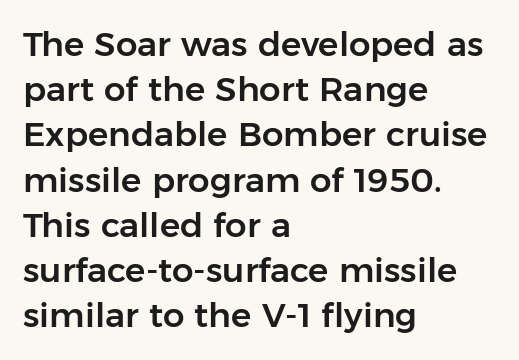
The image shows 34 px sans-serif type, upright; set left-aligned, normal line spacing (1.33x), normal letter spacing, not underlined; low stroke contrast and a medium x-height.
